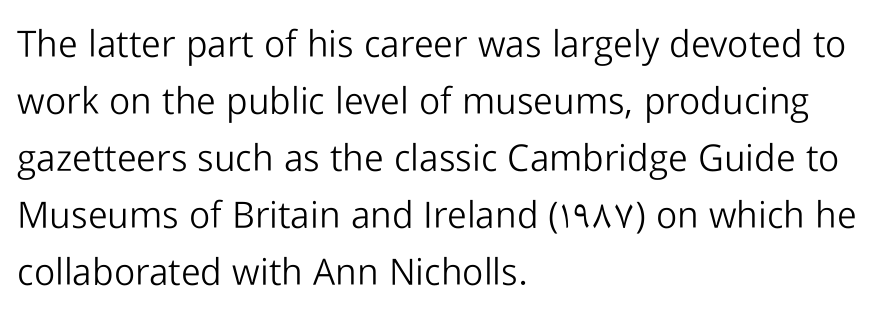
The lines in this sample share a left origin and differ only in where they stop. Default kerning and tracking; the words read as compact shapes. The font's upright variant was chosen for this text. The cut favours lightness, reaching ordinary text weight at its darkest.
